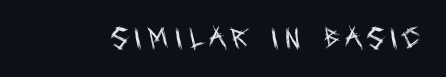
Q: Is the text bold? A: No.
Q: Is the text italic (slanted)? A: No, it is upright.
Q: Is the text underlined? A: No.
Q: Is the spacing between letters normal or unusually wide? A: Unusually wide.
